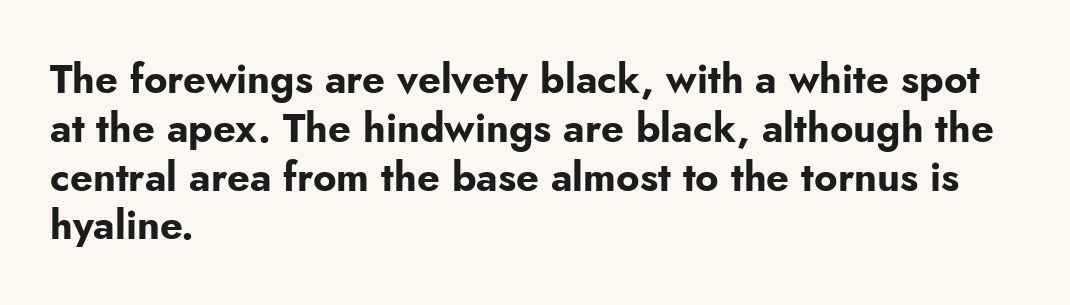
The image shows 40 px bold sans-serif type, upright; set left-aligned, line spacing 1.22x, normal letter spacing, not underlined; low stroke contrast and a small x-height.
